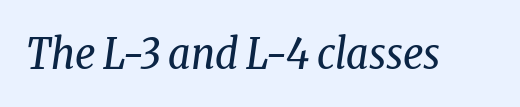
Letters have the restrained weight of plain body copy at most. Letters rest on an invisible, unmarked baseline. This rendering employs a face with finishing strokes, i.e., a serif. In terms of letterspacing, this is plain default setting. These lines are rendered in a variable-pitch font. The axis of the letterforms is tilted away from vertical.
